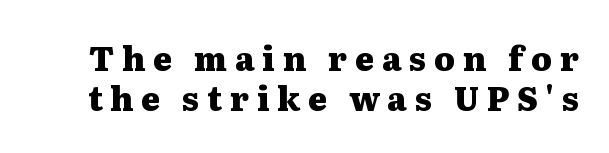
Q: Is the text bold? A: Yes.
Q: Is the text italic (slanted)? A: No, it is upright.
Q: Is the typeface a serif or a sans-serif typeface? A: Serif.
Q: Is the text underlined? A: No.
Q: Is the spacing between letters normal or unusually wide? A: Unusually wide.
Q: Width (condensed, normal, or wide)? A: Wide.
Q: Stroke contrast? A: Medium.
Q: x-height? A: Medium.
Q: Monospaced? A: No.
